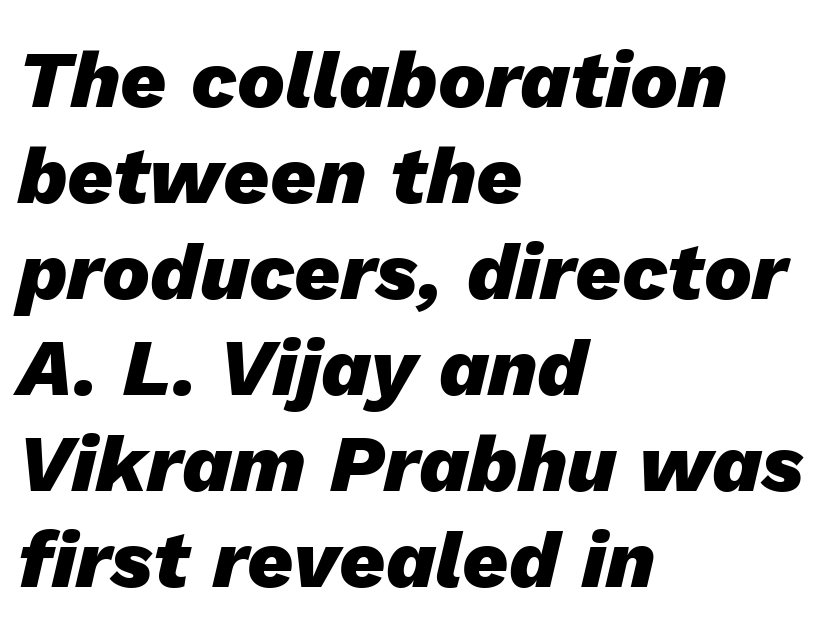
Heavy-handed strokes throughout: this text is bold. Does the copy run flush right? No — it runs flush left. The rendering uses natural spacing where letterforms have individual widths. Letters rest on an invisible, unmarked baseline. The typography opts for an oblique posture over an upright one.
